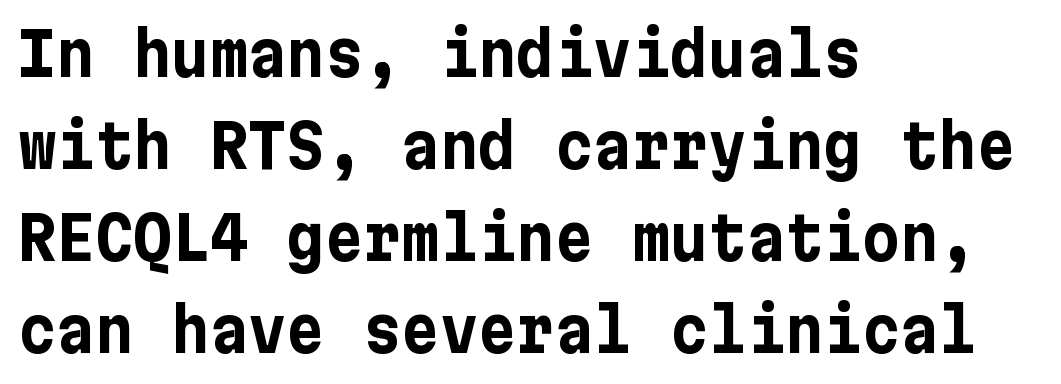
The image shows 59 px bold sans-serif type, upright; set left-aligned, normal line spacing (1.56x), normal letter spacing, not underlined; low stroke contrast and a medium x-height.
